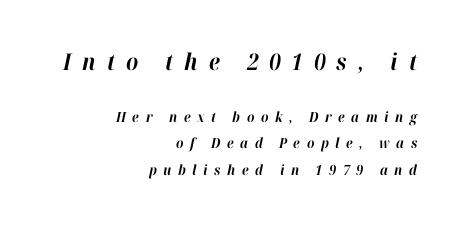
Typographic density is high because the face is bold. Does the bottom block carry the larger type? No, the top block does. Leftover space on each line is placed entirely before the opening word. The tracking reads as deliberately expanded to a designer's eye. Designer's note — italics engaged. This rendering features lettering with no underline.
